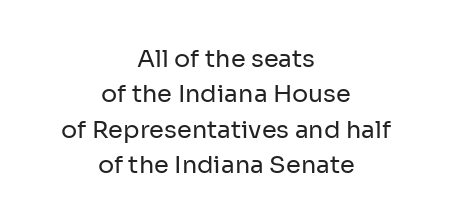
Q: Is the text bold? A: No.
Q: Is the text italic (slanted)? A: No, it is upright.
Q: Is the text underlined? A: No.
Q: How is the paragraph aligned? A: Centered.
Q: Is the spacing between letters normal or unusually wide? A: Normal.
Q: Is the spacing between lines tight, normal or loose? A: Normal.
